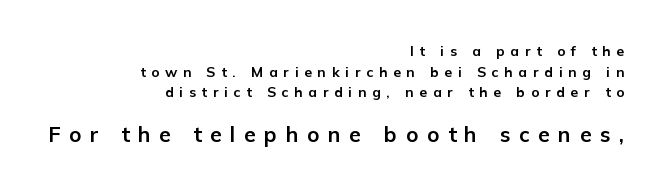
The image shows 21 px bold type, upright; set right-aligned, normal line spacing (1.48x), unusually wide letter spacing (+0.41 em), not underlined; the second (bottom) block is 1.5x larger.
